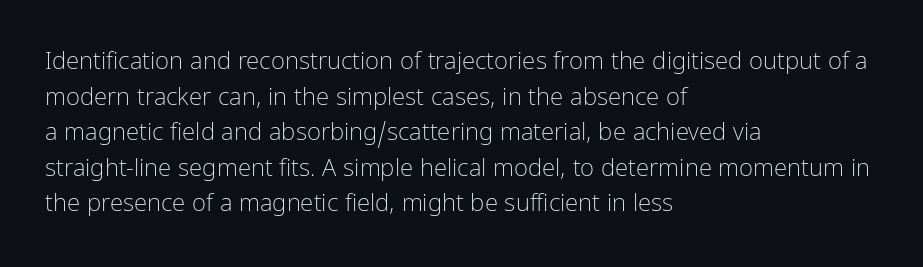
{"italic": "no", "bold": "no", "underline": "no", "align": "left", "line_spacing": "normal", "line_spacing_ratio": 1.48, "letter_spacing": "normal", "letter_spacing_em": 0.0, "glyph_px": 24}
